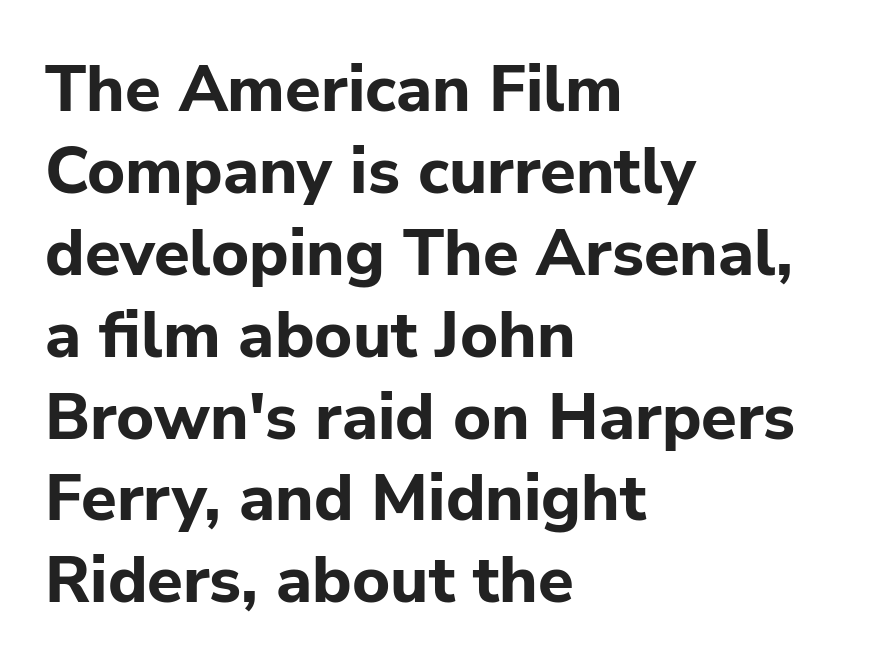
The image shows 65 px bold sans-serif type, upright; set left-aligned, normal line spacing (1.26x), normal letter spacing, not underlined; low stroke contrast and a medium x-height.
